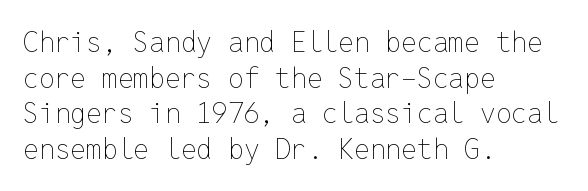
This sample has the even, mechanical cadence of fixed-width lettering. The words here are not underlined. Upright lettering throughout. Visually the block forms a straight wall on the left and a jagged coastline on the right.
